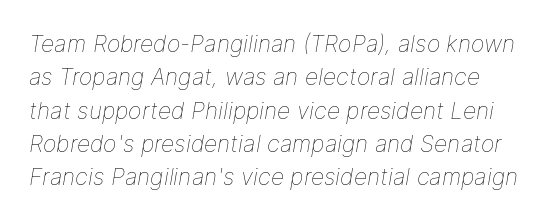
The image shows 23 px text type, italic (leaning right); set normal line spacing (1.45x), normal letter spacing, not underlined.
